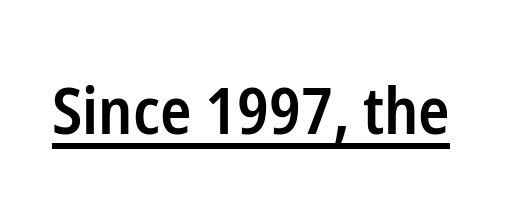
{"serif": "no", "italic": "no", "bold": "semi", "weight": "semibold", "width": "condensed", "stroke_contrast": "low", "x_height": "medium", "monospaced": "no", "underline": "yes", "letter_spacing": "normal", "letter_spacing_em": 0.0, "glyph_px": 65}
